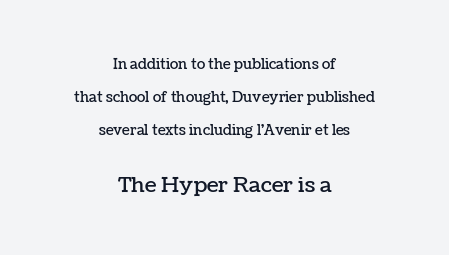
{"italic": "no", "underline": "no", "align": "center", "line_spacing": "loose", "line_spacing_ratio": 2.36, "letter_spacing": "normal", "letter_spacing_em": 0.0, "larger_block": "second", "size_ratio": 1.5, "glyph_px": 21}
